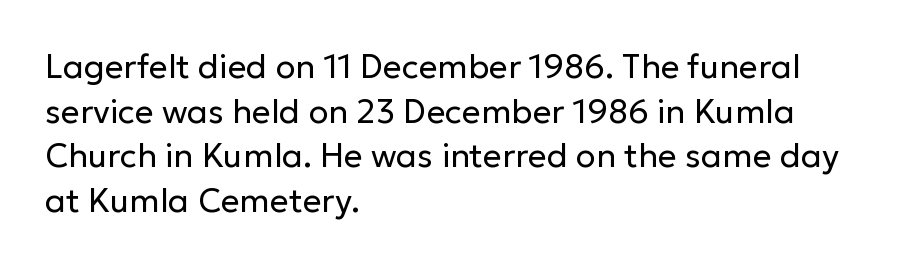
The image shows 33 px regular-weight sans-serif type, upright; set left-aligned, normal line spacing (1.35x), normal letter spacing, not underlined; low stroke contrast and a medium x-height.
